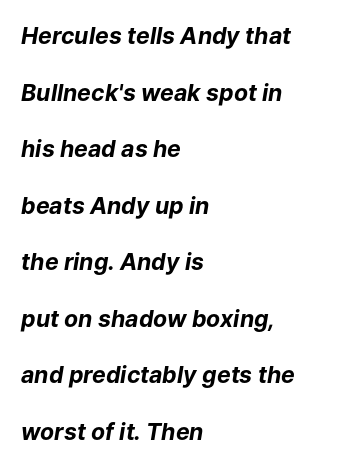
You could call the tracking neutral — neither tight nor loose. Teacher's note: observe the even left margin — that is flush-left alignment. Interline gaps are noticeably wide in this sample. Caption: bold face, heavy strokes. Observe the lean: these are italic letterforms. Check the space under the baseline: it is left empty.
